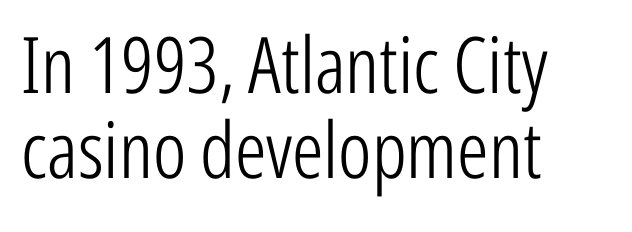
{"serif": "no", "italic": "no", "bold": "no", "weight": "light", "width": "condensed", "stroke_contrast": "low", "x_height": "medium", "monospaced": "no", "underline": "no", "align": "left", "line_spacing": "tight", "line_spacing_ratio": 1.09, "letter_spacing": "normal", "letter_spacing_em": 0.0, "glyph_px": 78}
